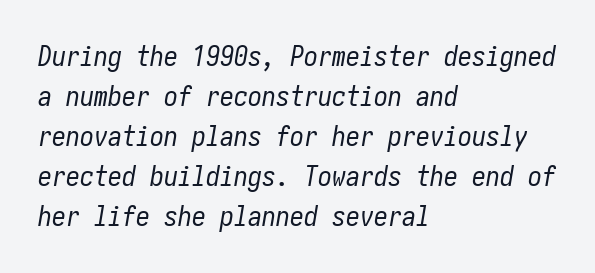
Normally led — the rows are evenly, conventionally spaced. Would a proofreader flag this as italicized? Yes. Unmarked baselines from the first word to the last. Teacher's note: observe the even left margin — that is flush-left alignment.
